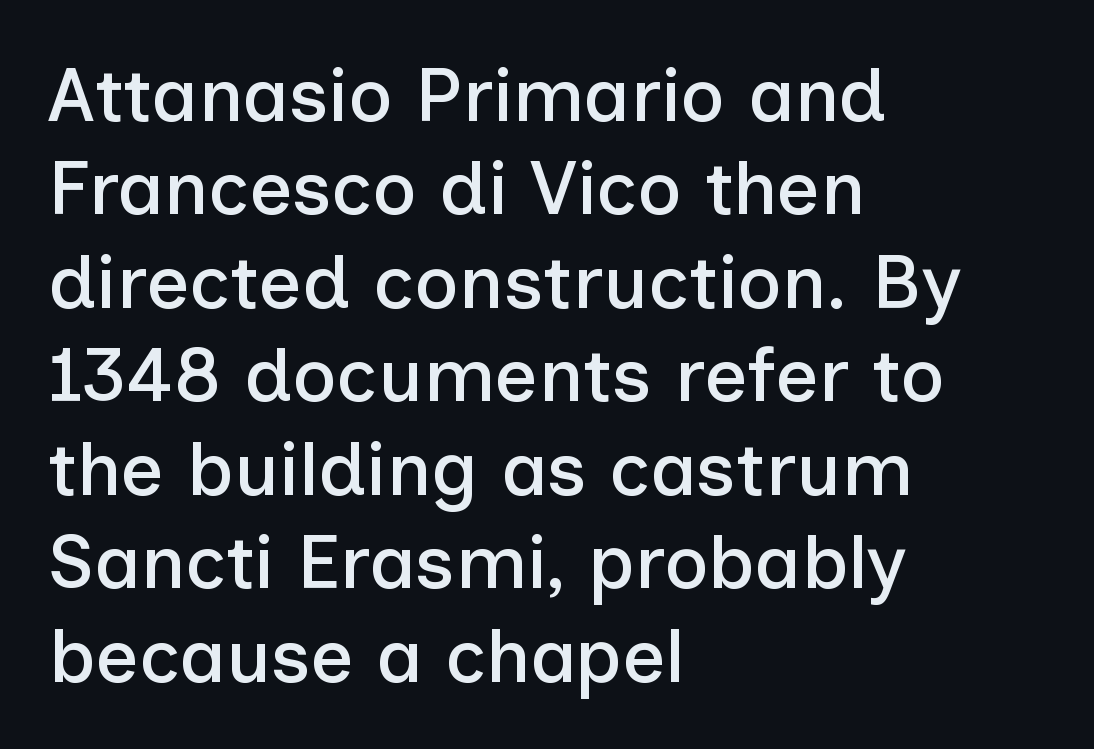
The image shows 76 px sans-serif type, upright; set left-aligned, line spacing 1.23x, normal letter spacing, not underlined; low stroke contrast and a medium x-height.
